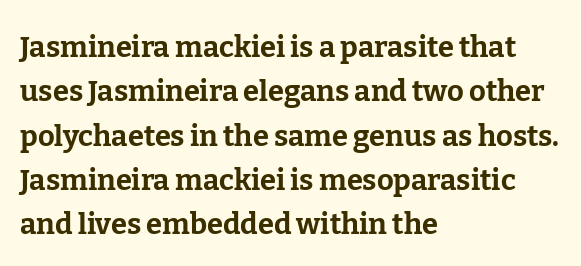
Q: Is the text bold? A: Yes.
Q: Is the text italic (slanted)? A: No, it is upright.
Q: Is the typeface a serif or a sans-serif typeface? A: Serif.
Q: Is the text underlined? A: No.
Q: How is the paragraph aligned? A: Left-aligned.
Q: Is the spacing between letters normal or unusually wide? A: Normal.
Q: Is the spacing between lines tight, normal or loose? A: Normal.
Q: Width (condensed, normal, or wide)? A: Normal.
Q: Stroke contrast? A: Low.
Q: x-height? A: Medium.
Q: Monospaced? A: No.
